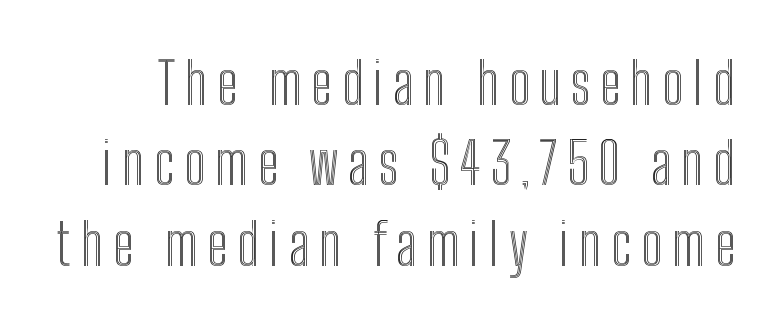
The image shows 57 px condensed type, upright; set normal line spacing (1.41x), not underlined; a medium x-height.
